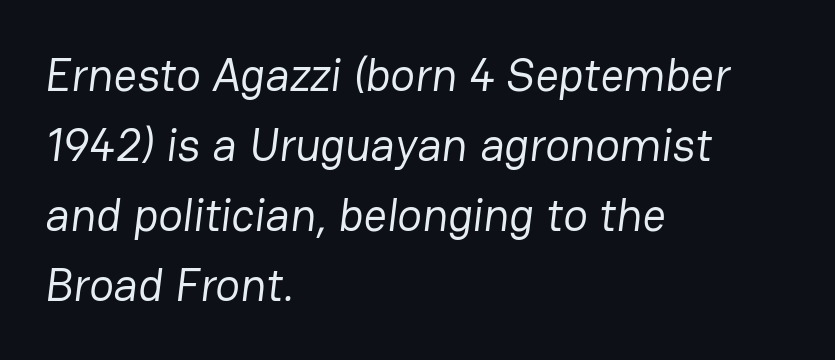
Letters have the restrained weight of plain body copy at most. Alignment: flush left. Clear beneath every line of the passage. The horizontal fit of the characters is conventional and even.
